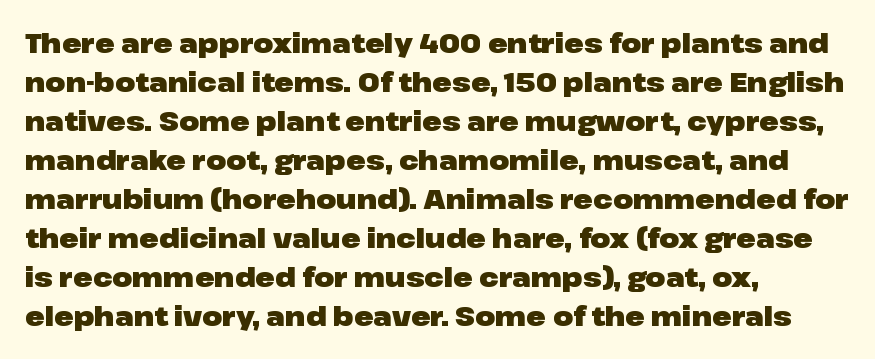
Successive baselines arrive at the customary interval. Nope, not italic — everything's standing straight. Stroke thickness is high; the sample reads as a true bold. Line starts are locked; line ends wander. Clear beneath every line of the passage. The line texture is even and compact thanks to regular tracking.
